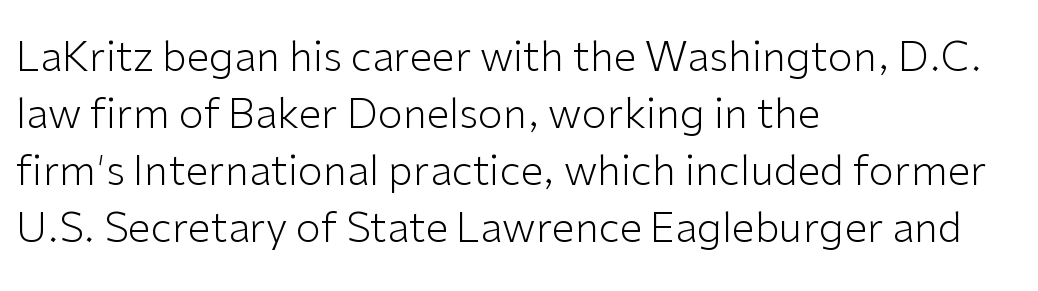
Caption: multi-line text, flush left, ragged right. The rendering shows plain stroke endings on the letterforms — a sans-serif design. Think standard paragraph weight, or any step lighter than that. Regular leading. The rendering keeps characters at their native spacing.
